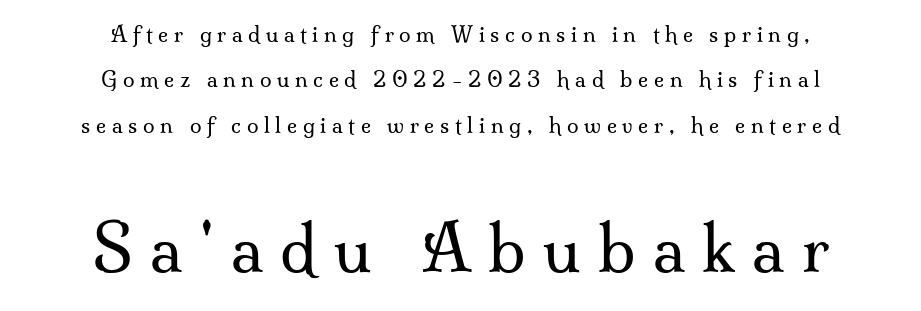
The image shows 64 px regular-weight serif type, upright; set centered, loose line spacing (2.16x), unusually wide letter spacing (+0.27 em), not underlined; the second (bottom) block is 3.05x larger; medium stroke contrast and a small x-height.
